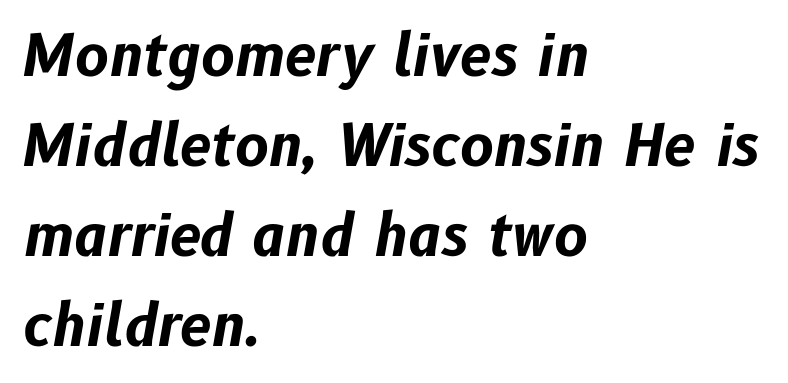
Q: Is the text bold? A: Yes.
Q: Is the text italic (slanted)? A: Yes, it leans right by about 10 degrees.
Q: Is the text underlined? A: No.
Q: How is the paragraph aligned? A: Left-aligned.
Q: Is the spacing between letters normal or unusually wide? A: Normal.
Q: Is the spacing between lines tight, normal or loose? A: Normal.
Q: Width (condensed, normal, or wide)? A: Normal.
Q: Stroke contrast? A: Low.
Q: x-height? A: Medium.
Q: Monospaced? A: No.
